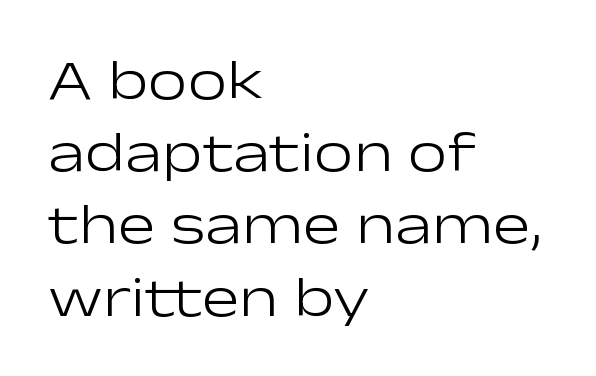
The image shows 56 px light, wide sans-serif type, upright; set left-aligned, normal line spacing (1.29x), normal letter spacing, not underlined; low stroke contrast and a medium x-height.
